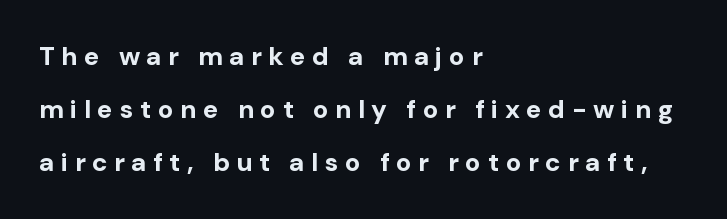
The block of text is sparse from top to bottom, with ample space between rows. The ragged edge is on the right, which tells us the setting is flush left. The glyphs are unaccompanied by any horizontal stroke below them. The type sits square on the baseline with zero lean. Honestly, the letter spacing is so wide it's the main thing you notice.
